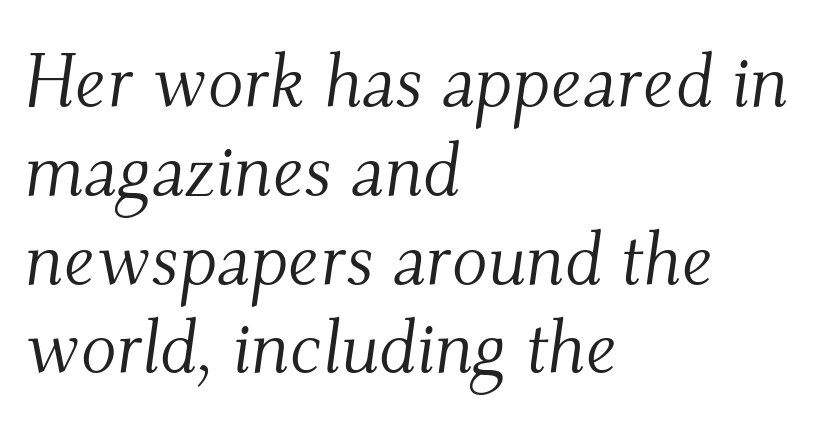
The image shows 74 px light serif type, italic (leaning right); set left-aligned, line spacing 1.2x, normal letter spacing, not underlined; medium stroke contrast and a small x-height.
